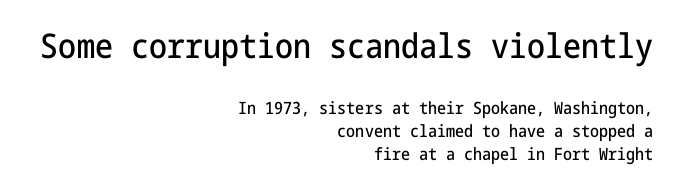
The image shows 34 px condensed sans-serif type, upright; set right-aligned, normal line spacing (1.37x), normal letter spacing, not underlined; the first (top) block is 2.0x larger; low stroke contrast and a medium x-height.
